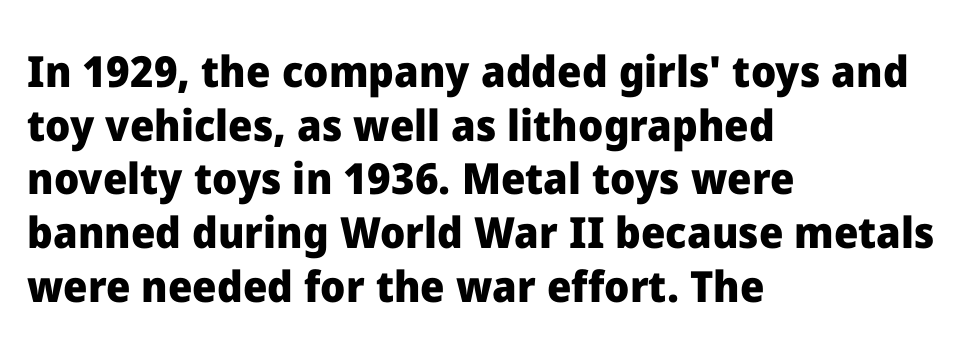
The image shows 43 px heavy sans-serif type, upright; set left-aligned, normal line spacing (1.25x), normal letter spacing, not underlined; low stroke contrast and a medium x-height.
